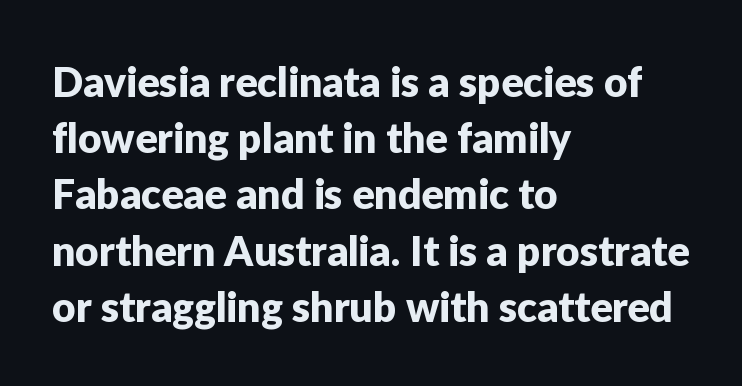
Q: Is the text italic (slanted)? A: No, it is upright.
Q: Is the typeface a serif or a sans-serif typeface? A: Sans-serif.
Q: Is the text underlined? A: No.
Q: How is the paragraph aligned? A: Left-aligned.
Q: Is the spacing between letters normal or unusually wide? A: Normal.
Q: Is the spacing between lines tight, normal or loose? A: Normal.
Q: Width (condensed, normal, or wide)? A: Normal.
Q: Stroke contrast? A: Low.
Q: x-height? A: Medium.
Q: Monospaced? A: No.
